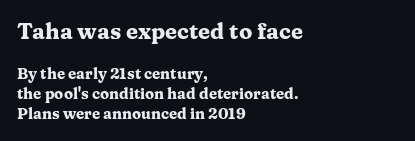
I'd describe the lettering as bold — thick and assertive. Only glyphs here, with clear space below each row. Does the copy run flush right? No — it runs flush left. Posture: upright roman.
